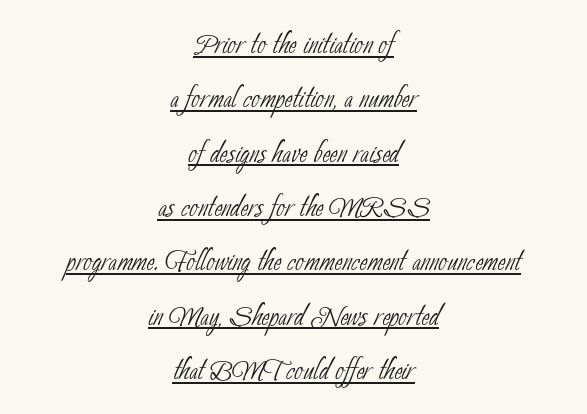
The image shows 38 px thin, condensed sans-serif type; set centered, normal line spacing (1.43x), normal letter spacing, underlined; low stroke contrast and a small x-height.
